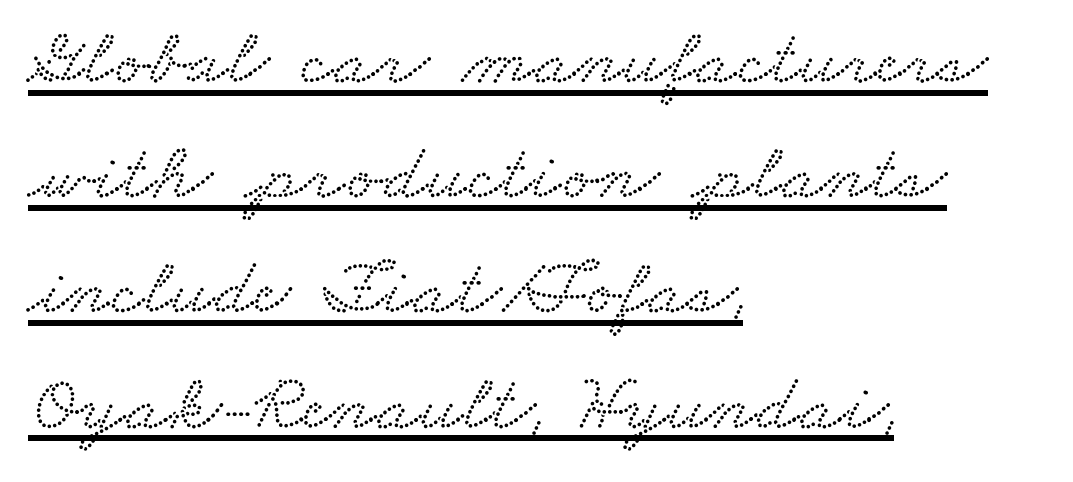
Q: Is the typeface a serif or a sans-serif typeface? A: Serif.
Q: Is the text underlined? A: Yes.
Q: How is the paragraph aligned? A: Left-aligned.
Q: Is the spacing between letters normal or unusually wide? A: Normal.
Q: Is the spacing between lines tight, normal or loose? A: Normal.
Q: Width (condensed, normal, or wide)? A: Wide.
Q: Stroke contrast? A: Low.
Q: x-height? A: Small.
Q: Monospaced? A: No.
